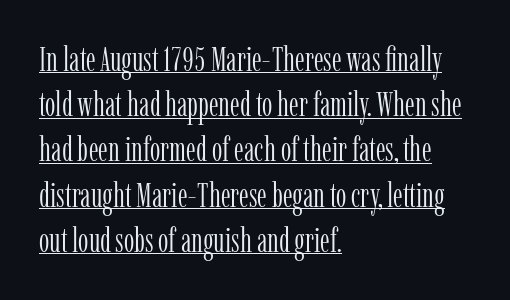
{"serif": "yes", "italic": "no", "bold": "no", "weight": "light", "width": "condensed", "stroke_contrast": "low", "x_height": "medium", "monospaced": "no", "underline": "yes", "align": "left", "line_spacing": "normal", "line_spacing_ratio": 1.37, "letter_spacing": "normal", "letter_spacing_em": 0.0, "glyph_px": 33}
